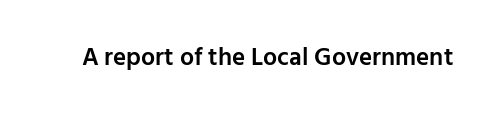
Q: Is the text bold? A: Semi-bold.
Q: Is the text italic (slanted)? A: No, it is upright.
Q: Is the text underlined? A: No.
Q: Is the spacing between letters normal or unusually wide? A: Normal.
